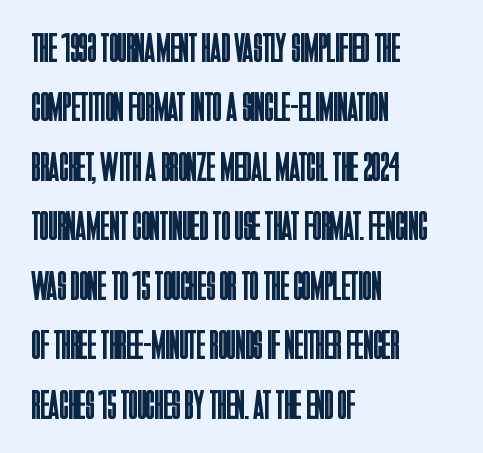
The image shows 41 px regular-weight, condensed sans-serif type, upright; set left-aligned, normal line spacing (1.45x), normal letter spacing, not underlined; low stroke contrast and a large x-height.
